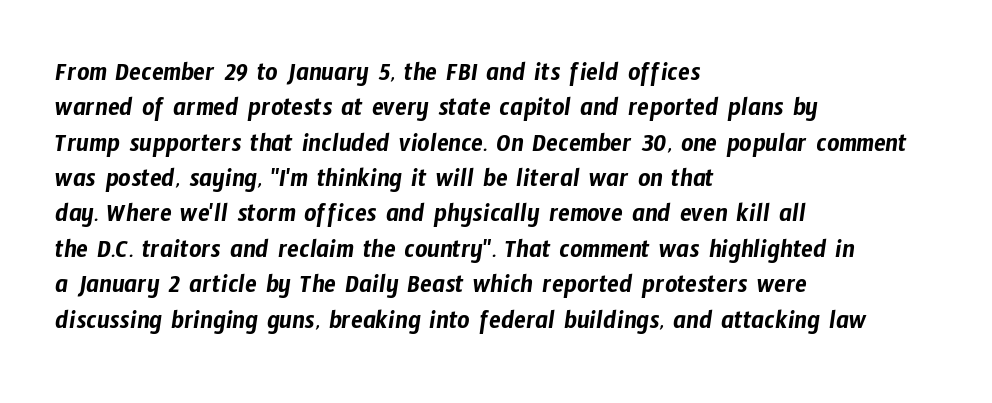
Leftover space on each line is placed entirely after the last word. Short note: letters normally spaced. The zone under the glyphs is completely vacant. What's the leading like? Ordinary, nothing unusual.
